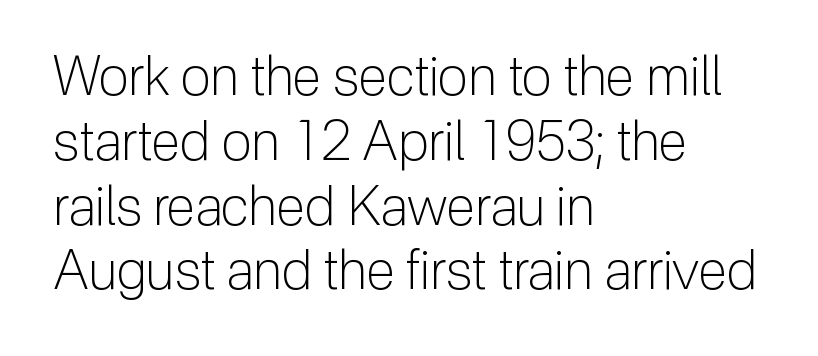
{"serif": "no", "italic": "no", "bold": "no", "weight": "light", "width": "normal", "stroke_contrast": "low", "x_height": "medium", "monospaced": "no", "underline": "no", "align": "left", "line_spacing_ratio": 1.2, "letter_spacing": "normal", "letter_spacing_em": 0.0, "glyph_px": 54}
